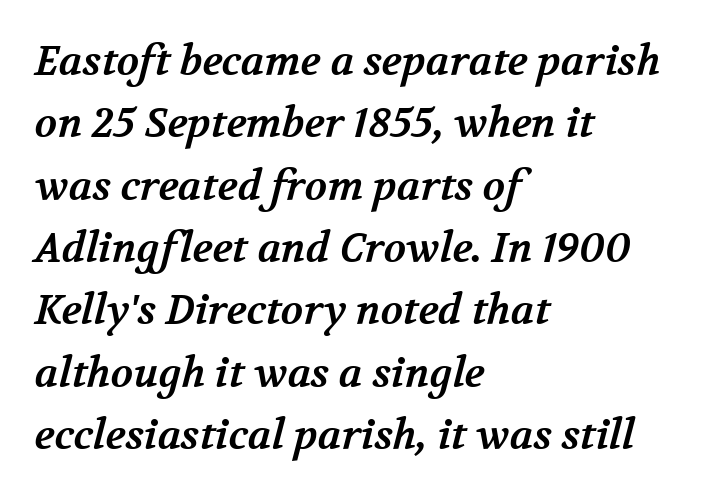
Compared with a centered layout, this one pins lines to the left instead. Weight check: bold — yes, fully. Caption: standard tracking, unaltered. No word sits above an underline. Character widths vary here, with narrow letters taking less room than wide ones. Evenly set lines give the paragraph a standard silhouette.
